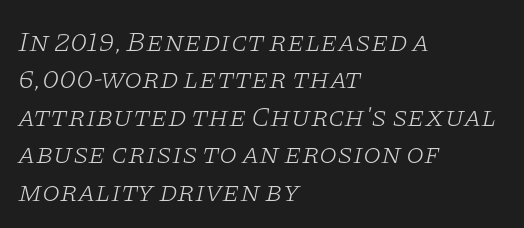
{"serif": "yes", "italic": "yes", "lean": "right", "slant_degrees": 11, "bold": "no", "weight": "light", "width": "wide", "stroke_contrast": "low", "x_height": "large", "monospaced": "no", "underline": "no", "align": "left", "line_spacing": "normal", "line_spacing_ratio": 1.29, "letter_spacing": "normal", "letter_spacing_em": 0.0, "glyph_px": 29}
